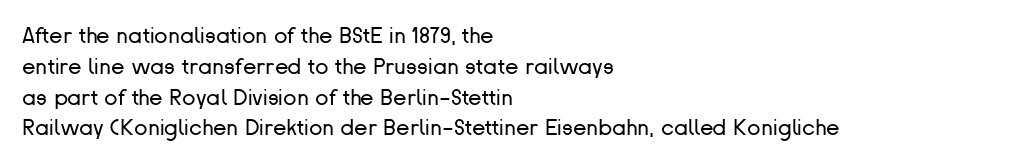
{"italic": "no", "bold": "no", "underline": "no", "align": "left", "line_spacing": "normal", "line_spacing_ratio": 1.4, "letter_spacing": "normal", "letter_spacing_em": 0.0, "glyph_px": 22}
